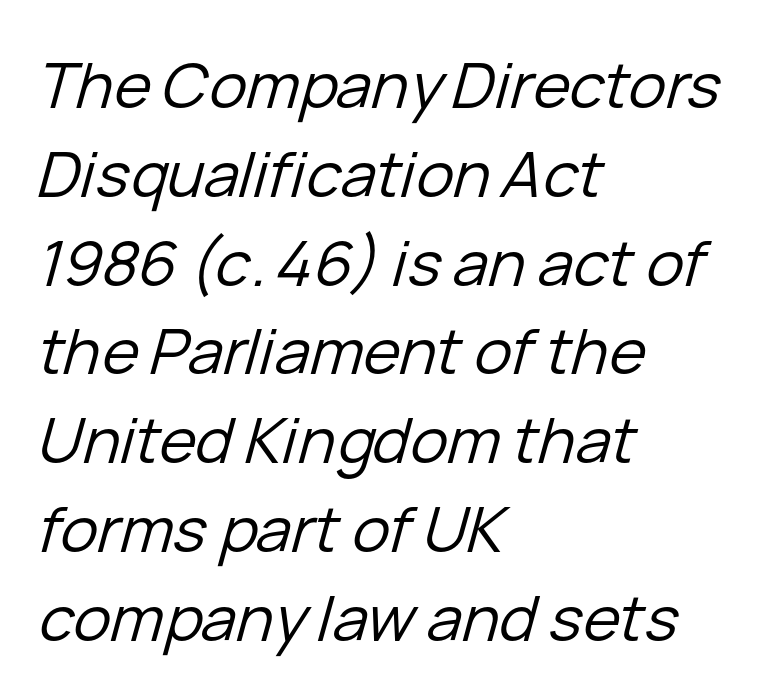
The image shows 63 px regular-weight type, italic (leaning right); set left-aligned, normal line spacing (1.41x), normal letter spacing, not underlined; low stroke contrast and a medium x-height.
